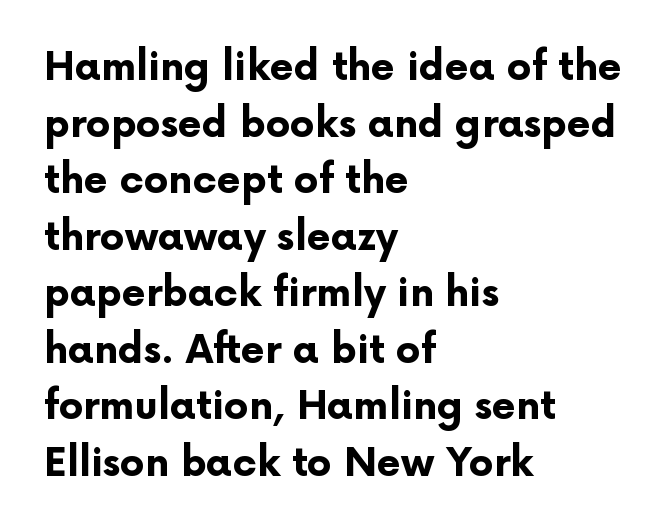
The image shows 39 px bold sans-serif type, upright; set left-aligned, normal line spacing (1.45x), normal letter spacing, not underlined; low stroke contrast and a medium x-height.
